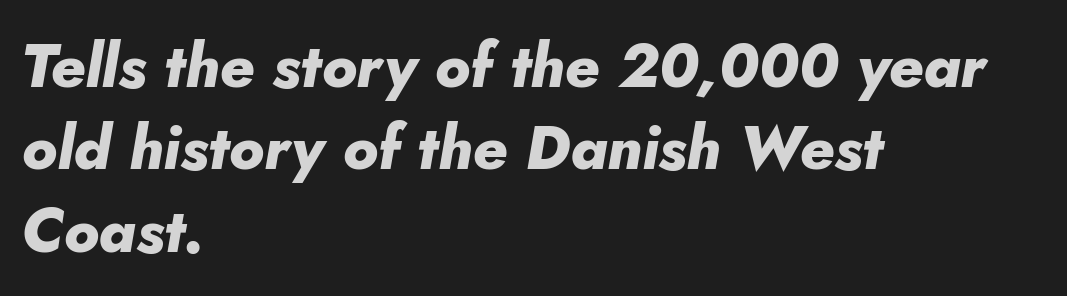
{"italic": "yes", "lean": "right", "slant_degrees": 10, "bold": "yes", "weight": "heavy", "width": "normal", "stroke_contrast": "low", "x_height": "small", "monospaced": "no", "underline": "no", "align": "left", "line_spacing": "normal", "line_spacing_ratio": 1.35, "letter_spacing": "normal", "letter_spacing_em": 0.0, "glyph_px": 61}
